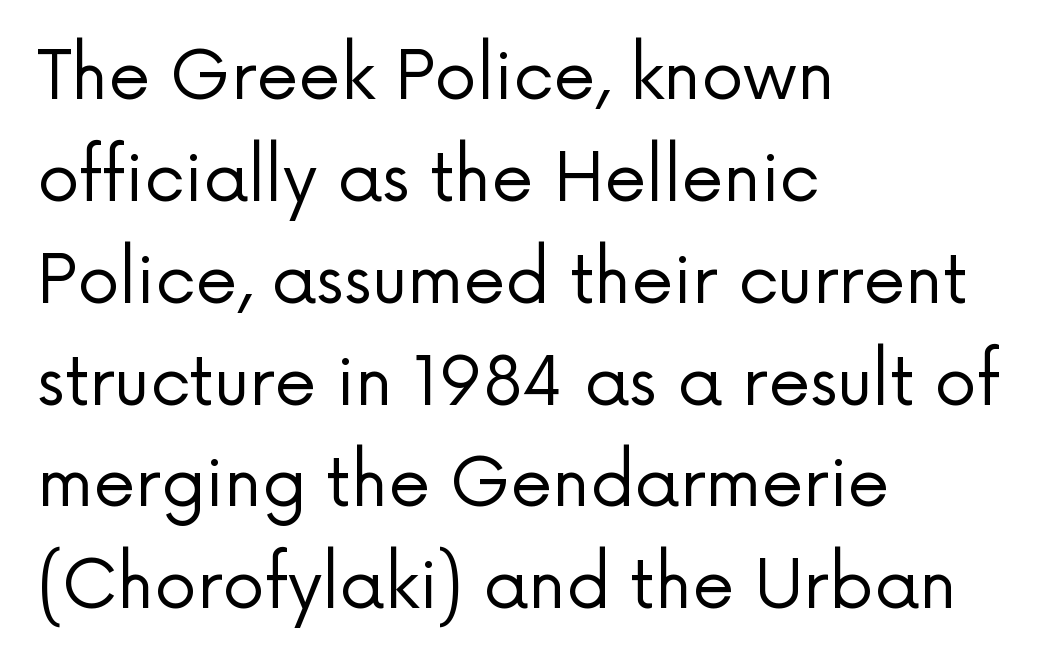
The image shows 67 px regular-weight sans-serif type, upright; set left-aligned, normal line spacing (1.52x), normal letter spacing, not underlined; low stroke contrast and a medium x-height.
